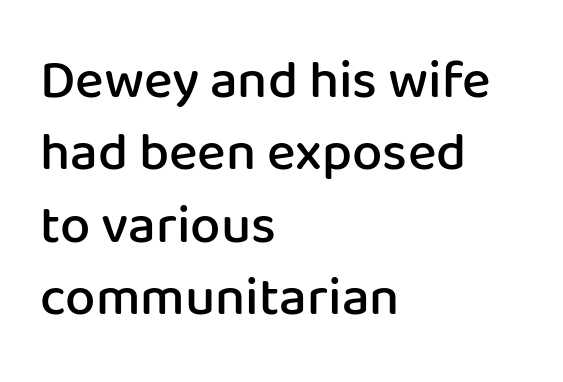
{"serif": "no", "italic": "no", "bold": "semi", "weight": "semibold", "width": "normal", "stroke_contrast": "low", "x_height": "medium", "monospaced": "no", "underline": "no", "align": "left", "line_spacing": "normal", "line_spacing_ratio": 1.34, "letter_spacing": "normal", "letter_spacing_em": 0.0, "glyph_px": 54}
